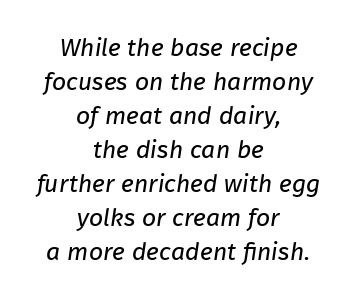
The image shows 25 px text type; set centered, normal line spacing (1.36x), normal letter spacing, not underlined.
